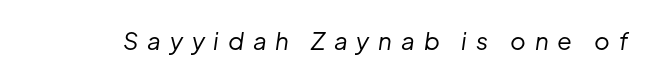
The image shows 24 px text type, italic (leaning right); set unusually wide letter spacing (+0.37 em), not underlined.
